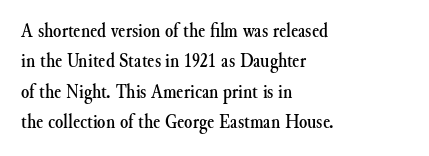
A bare baseline throughout the passage. This rendering uses left alignment, leaving the right contour irregular. Vertical strokes here are truly vertical. Glyph-to-glyph distance matches everyday printed text. If you measured baseline to baseline, you'd find a middling distance.
